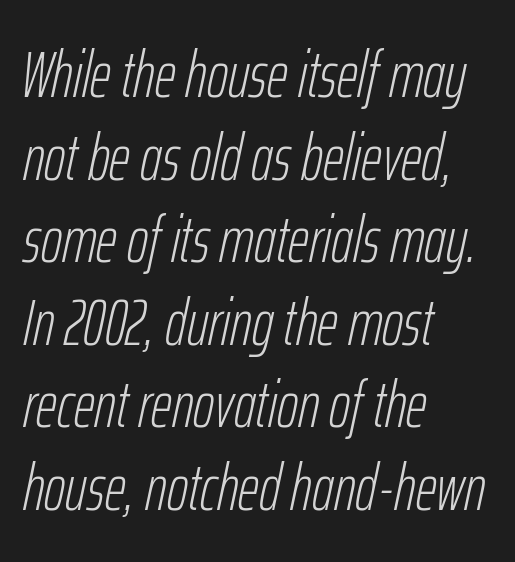
The image shows 65 px light, condensed type, italic (leaning right); set left-aligned, normal line spacing (1.27x), normal letter spacing, not underlined; low stroke contrast and a medium x-height.
